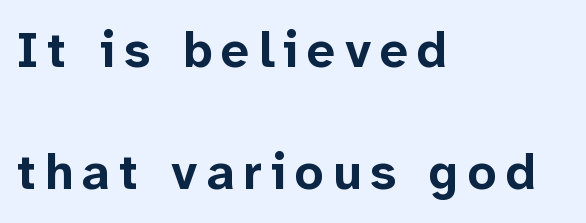
As a designer I'd log this as weight 700, bold. This block would shrink considerably if given ordinary leading; it's expanded now. A typesetter would mark this as roman, not italic. Any mark beneath the type? The region is blank.
